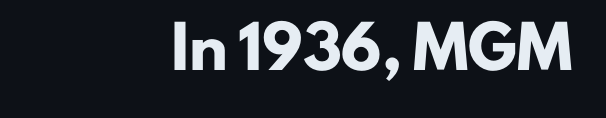
Is this a fixed-width face? No — the glyphs have proportional, varying widths. The designer went with a sans here, leaving each stem footless. Anything drawn beneath the words? Only blank space. Notice how thick the strokes are: this is what a full bold looks like.
